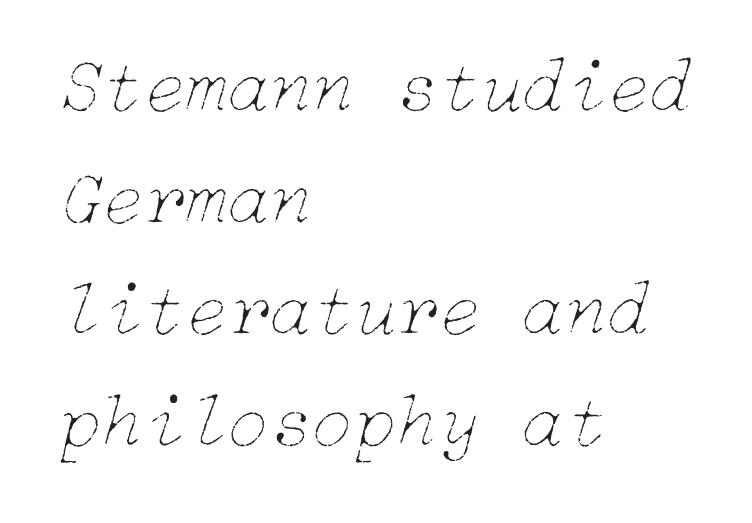
{"italic": "yes", "lean": "right", "slant_degrees": 15, "bold": "no", "weight": "thin", "width": "normal", "stroke_contrast": "low", "x_height": "medium", "underline": "no", "align": "left", "line_spacing": "normal", "line_spacing_ratio": 1.45, "letter_spacing": "normal", "letter_spacing_em": 0.0, "glyph_px": 77}
